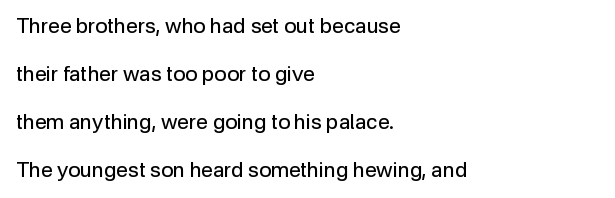
The image shows 21 px text type, upright; set left-aligned, loose line spacing (2.28x), normal letter spacing, not underlined.
